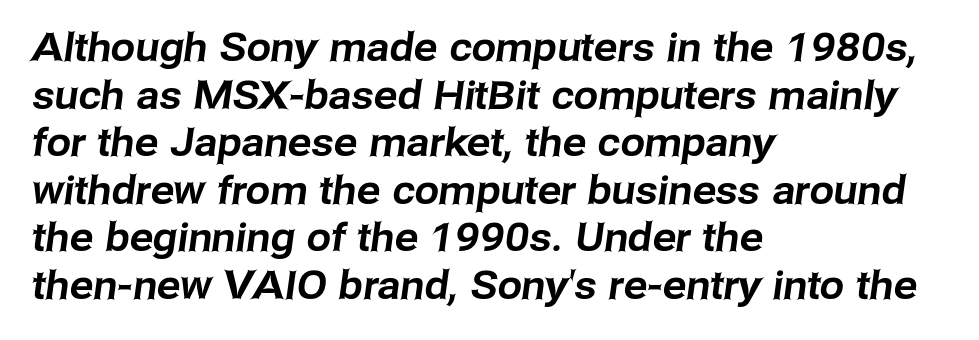
Leftover space on each line is placed entirely after the last word. This sample uses plain, unmodified letter spacing. No word sits above an underline. This is sans-serif lettering, the kind often seen on screens and signage. Here the designer chose a conventional face with non-uniform glyph widths.
